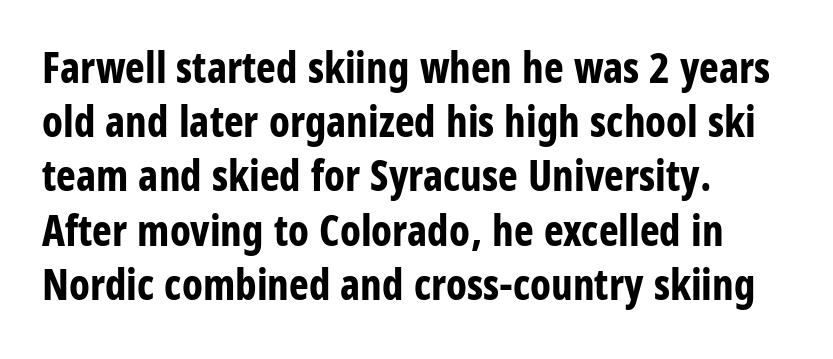
The lettering holds an erect, upright posture throughout. Are there feet on the stems? There aren't — it's a sans. Characters follow at the spacing the type designer built in. These lines are rendered in a variable-pitch font. The strip under each line holds only bare page.
